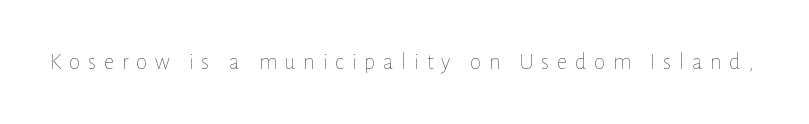
The passage shown has open, widely tracked lettering throughout. Is this a heavy cut? Hardly; it is regular or lighter. The gap between lines stays unmarked. Ordinary non-slanted type is in use.
